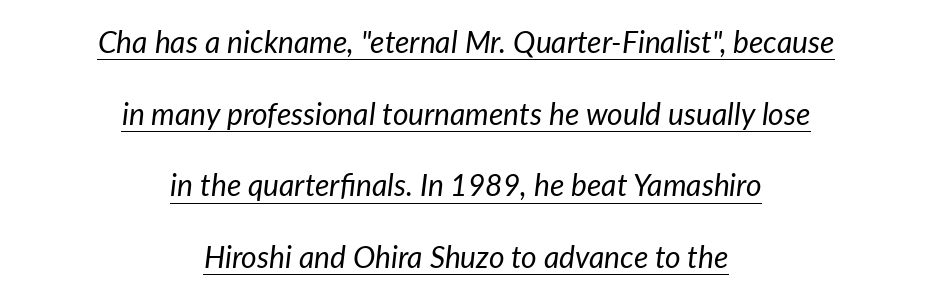
{"italic": "yes", "lean": "right", "slant_degrees": 7, "bold": "no", "weight": "regular", "width": "normal", "stroke_contrast": "low", "x_height": "medium", "monospaced": "no", "underline": "yes", "align": "center", "line_spacing": "loose", "line_spacing_ratio": 2.39, "letter_spacing": "normal", "letter_spacing_em": 0.0, "glyph_px": 30}
